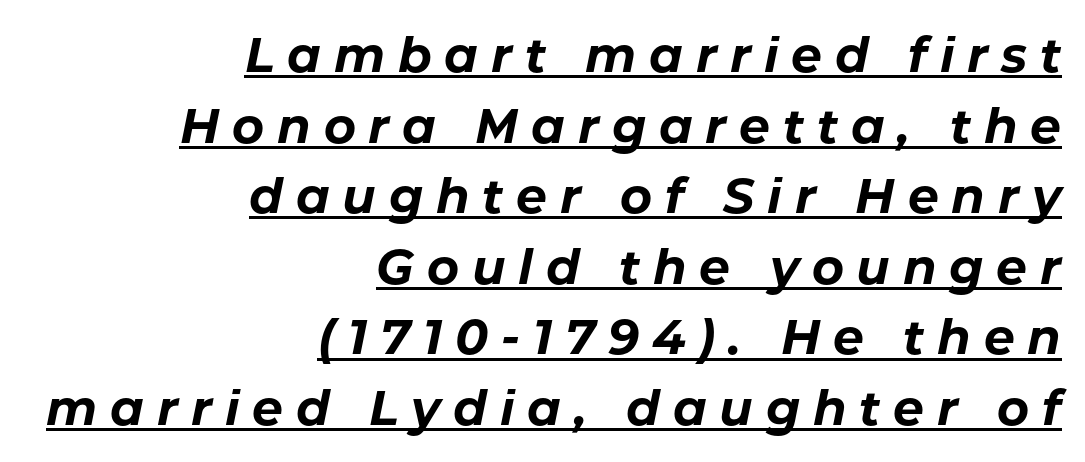
Q: Is the text bold? A: Yes.
Q: Is the text italic (slanted)? A: Yes, it leans right by about 11 degrees.
Q: Is the text underlined? A: Yes.
Q: How is the paragraph aligned? A: Right-aligned.
Q: Is the spacing between letters normal or unusually wide? A: Unusually wide.
Q: Is the spacing between lines tight, normal or loose? A: Normal.
Q: Width (condensed, normal, or wide)? A: Normal.
Q: Stroke contrast? A: Low.
Q: x-height? A: Medium.
Q: Monospaced? A: No.
